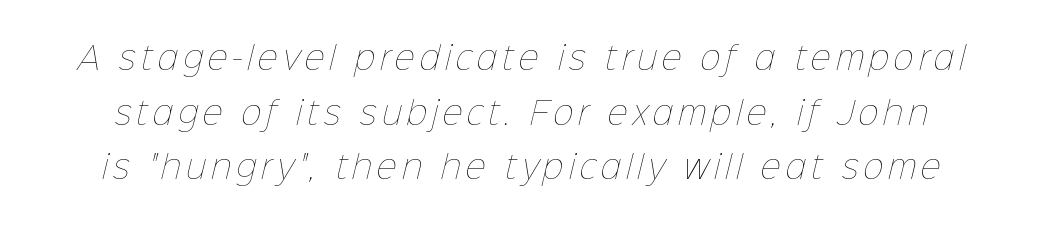
{"bold": "no", "weight": "thin", "width": "normal", "stroke_contrast": "low", "x_height": "medium", "monospaced": "no", "underline": "no", "line_spacing_ratio": 1.76, "glyph_px": 31}
